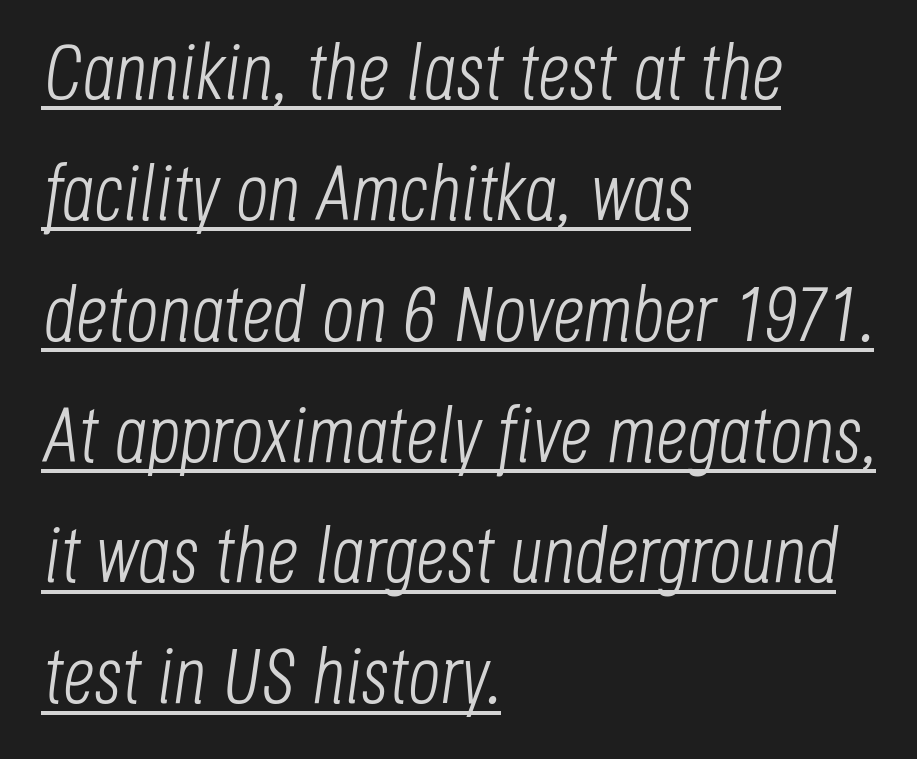
{"italic": "yes", "lean": "right", "slant_degrees": 8, "bold": "no", "weight": "light", "width": "condensed", "stroke_contrast": "low", "x_height": "large", "monospaced": "no", "underline": "yes", "align": "left", "line_spacing": "normal", "line_spacing_ratio": 1.53, "letter_spacing": "normal", "letter_spacing_em": 0.0, "glyph_px": 79}
